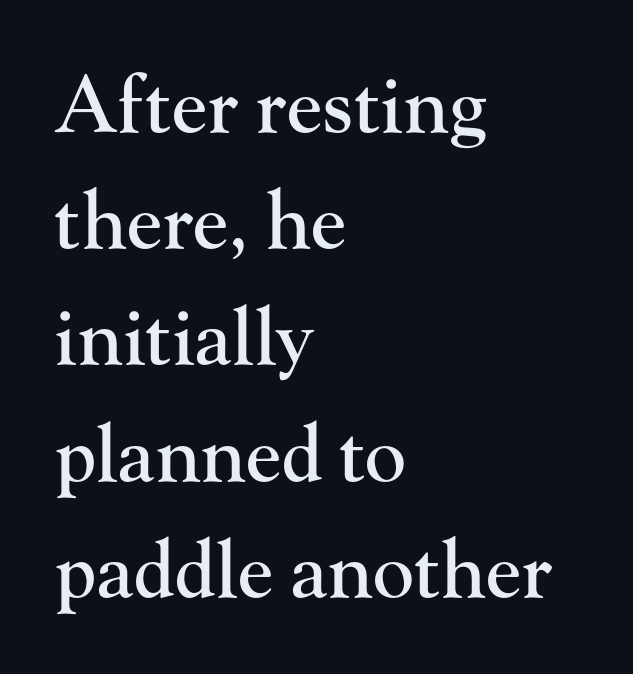
Q: Is the text italic (slanted)? A: No, it is upright.
Q: Is the typeface a serif or a sans-serif typeface? A: Serif.
Q: Is the text underlined? A: No.
Q: How is the paragraph aligned? A: Left-aligned.
Q: Is the spacing between letters normal or unusually wide? A: Normal.
Q: Is the spacing between lines tight, normal or loose? A: Normal.
Q: Width (condensed, normal, or wide)? A: Normal.
Q: Stroke contrast? A: High.
Q: x-height? A: Small.
Q: Monospaced? A: No.
